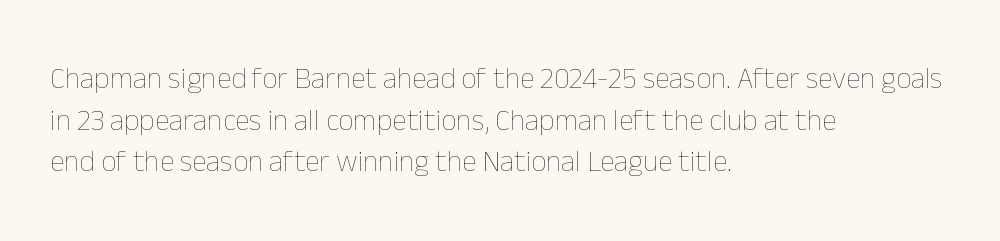
Horizontal bands of white between lines are of average thickness. Summary of weight: not heavy and not bold. Every stem runs plumb, perpendicular to the baseline. The face used here is rendered with its standard letterfit. One-word summary of the alignment: left. Has an underline been added? It has not.
